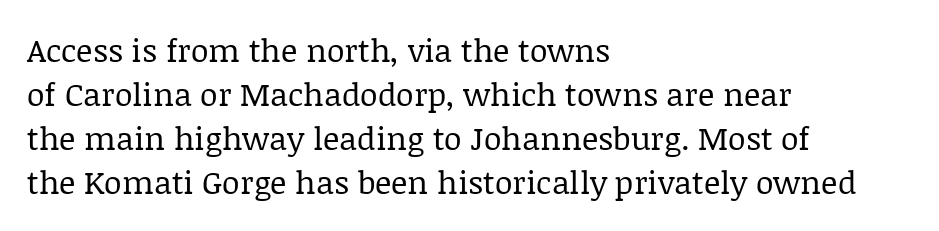
Characters remain perfectly vertical along every line. The font is comparable to plain body text, perhaps lighter. The rag falls on the right side of this text block. The gap between lines stays unmarked. Is this a fixed-width face? No — the glyphs have proportional, varying widths. Compared with typical paragraphs, the rows here are spaced about the same.
